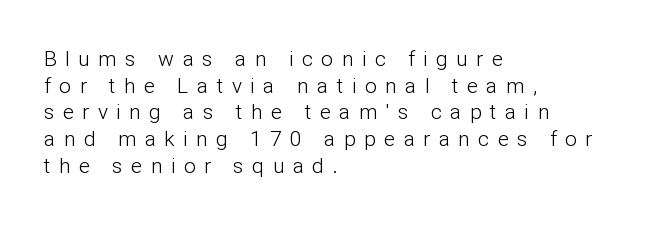
Line starts are locked; line ends wander. In terms of leading, this rendering sits right in the middle. The letterforms stand isolated, each surrounded by extra space. Beneath every word, the page is bare. Is the stroke heavy? The answer is a plain regular-or-lighter.
